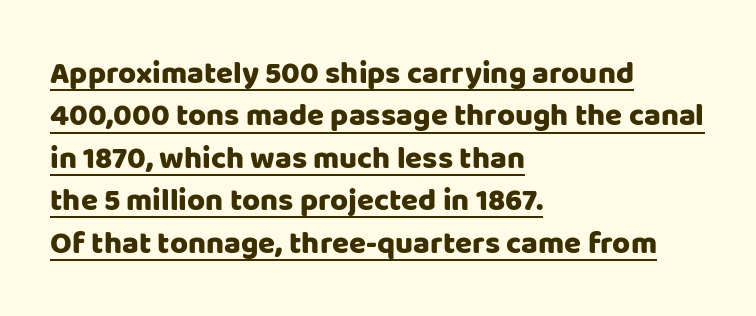
The image shows 31 px sans-serif type, upright; set left-aligned, normal line spacing (1.37x), normal letter spacing, underlined; low stroke contrast and a large x-height.
